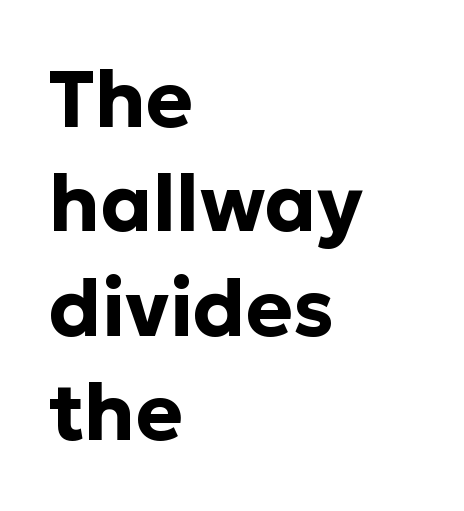
{"serif": "no", "italic": "no", "bold": "yes", "weight": "bold", "width": "normal", "stroke_contrast": "low", "x_height": "medium", "monospaced": "no", "underline": "no", "align": "left", "line_spacing": "normal", "line_spacing_ratio": 1.32, "letter_spacing": "normal", "letter_spacing_em": 0.0, "glyph_px": 79}
